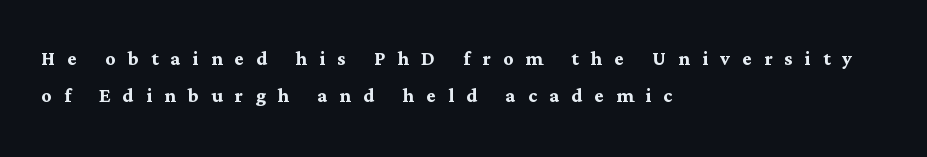
{"italic": "no", "bold": "yes", "underline": "no", "align": "left", "line_spacing": "normal", "line_spacing_ratio": 1.5, "letter_spacing": "wide", "letter_spacing_em": 0.49, "glyph_px": 25}
